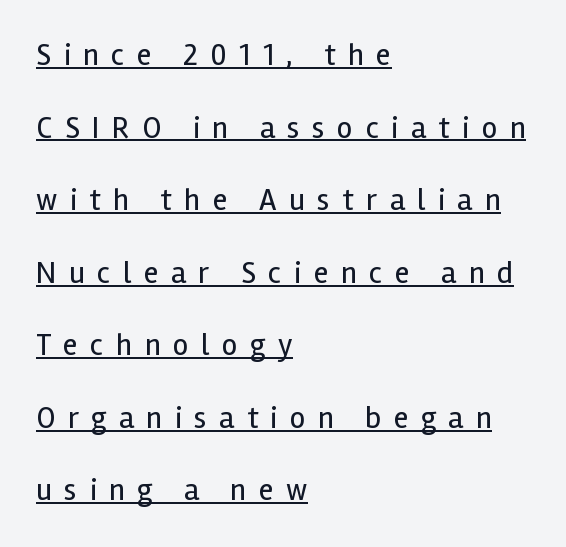
Q: Is the text bold? A: No.
Q: Is the text italic (slanted)? A: No, it is upright.
Q: Is the typeface a serif or a sans-serif typeface? A: Sans-serif.
Q: Is the text underlined? A: Yes.
Q: How is the paragraph aligned? A: Left-aligned.
Q: Is the spacing between letters normal or unusually wide? A: Unusually wide.
Q: Is the spacing between lines tight, normal or loose? A: Loose.
Q: Width (condensed, normal, or wide)? A: Normal.
Q: x-height? A: Medium.
Q: Monospaced? A: No.
